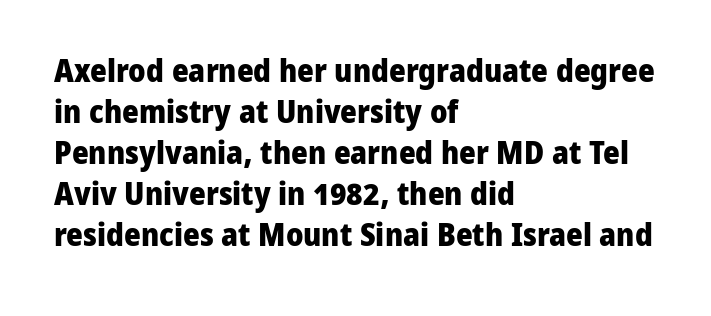
Posture: straight, roman, zero tilt. The block of text has a typical density, with ordinary space between rows. Unlike a traditional serif, this face leaves its strokes unadorned. Unmarked baselines from the first word to the last.
